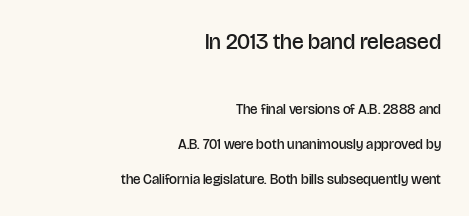
Q: Is the text bold? A: Semi-bold.
Q: Is the text italic (slanted)? A: No, it is upright.
Q: Is the text underlined? A: No.
Q: How is the paragraph aligned? A: Right-aligned.
Q: Is the spacing between letters normal or unusually wide? A: Normal.
Q: Is the spacing between lines tight, normal or loose? A: Loose.
Q: Which block of text is set in a larger size, the first (top) or the second (bottom)? A: The first (top) one.
